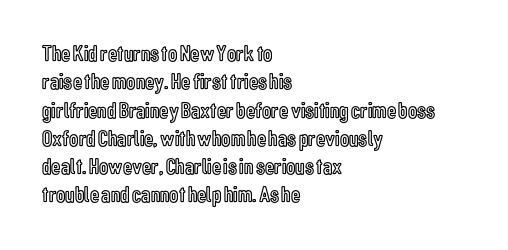
{"italic": "no", "underline": "no", "align": "left", "line_spacing_ratio": 1.23, "letter_spacing": "normal", "letter_spacing_em": 0.0, "glyph_px": 23}
